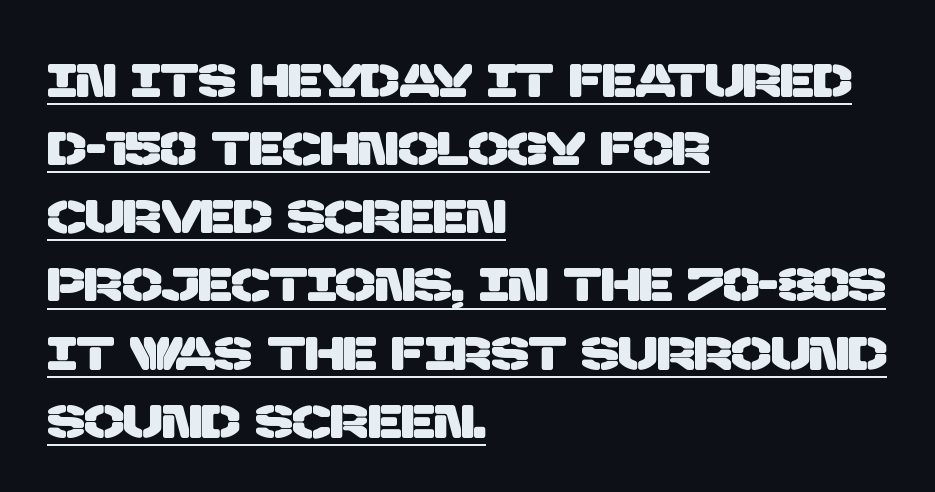
{"serif": "no", "width": "normal", "stroke_contrast": "low", "x_height": "large", "monospaced": "no", "underline": "yes", "align": "left", "line_spacing": "normal", "line_spacing_ratio": 1.45, "letter_spacing": "normal", "letter_spacing_em": 0.0, "glyph_px": 47}
